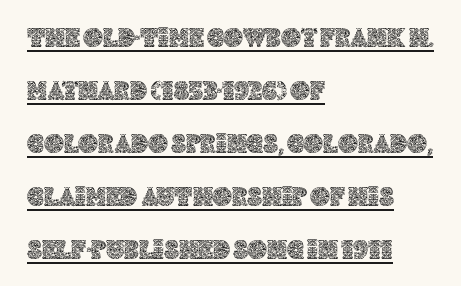
{"italic": "no", "underline": "yes", "align": "left", "line_spacing": "loose", "line_spacing_ratio": 1.96, "letter_spacing": "normal", "letter_spacing_em": 0.0, "glyph_px": 27}
